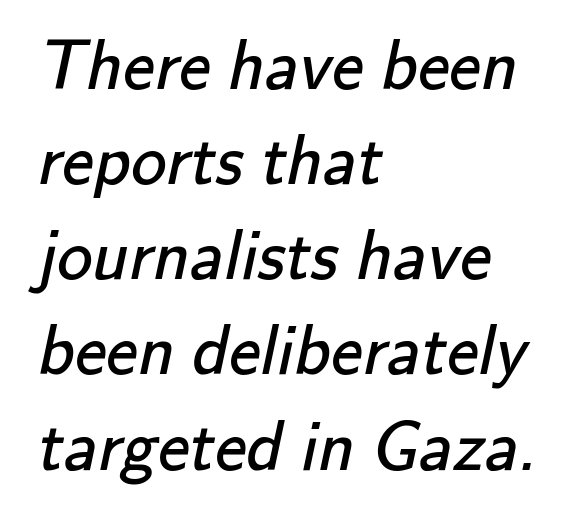
Q: Is the text bold? A: No.
Q: Is the typeface a serif or a sans-serif typeface? A: Sans-serif.
Q: Is the text underlined? A: No.
Q: How is the paragraph aligned? A: Left-aligned.
Q: Is the spacing between letters normal or unusually wide? A: Normal.
Q: Is the spacing between lines tight, normal or loose? A: Normal.
Q: Width (condensed, normal, or wide)? A: Normal.
Q: Stroke contrast? A: Low.
Q: x-height? A: Small.
Q: Monospaced? A: No.
